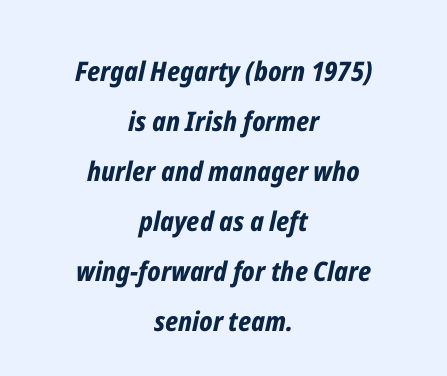
Each row of text sits above clean, open space. Pretty heavy lettering here — definitely bold. If you drew a line through each stem, it would be angled. A typesetter would call this zero additional tracking.
